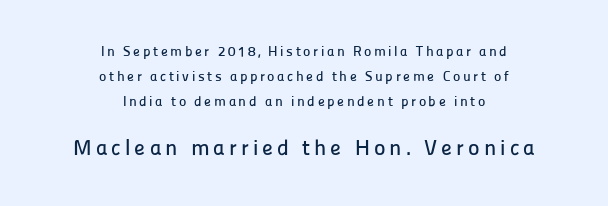
{"italic": "no", "underline": "no", "align": "center", "line_spacing_ratio": 1.79, "larger_block": "second", "size_ratio": 1.57, "glyph_px": 22}
